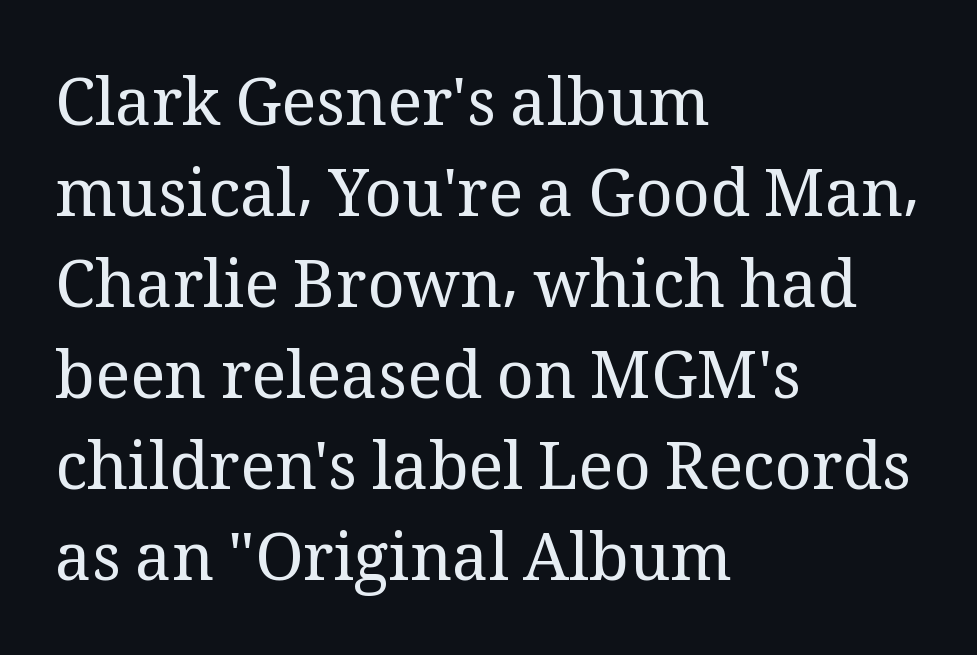
{"serif": "yes", "italic": "no", "bold": "no", "weight": "regular", "width": "normal", "stroke_contrast": "medium", "x_height": "medium", "monospaced": "no", "underline": "no", "align": "left", "line_spacing": "normal", "line_spacing_ratio": 1.4, "letter_spacing": "normal", "letter_spacing_em": 0.0, "glyph_px": 65}
